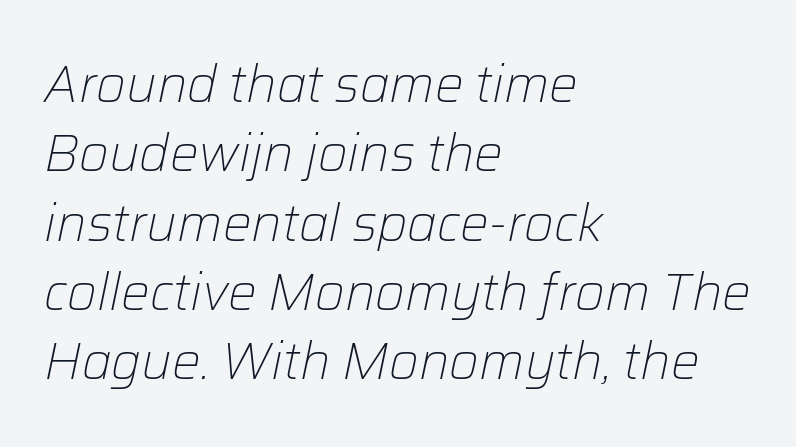
{"italic": "yes", "lean": "right", "slant_degrees": 12, "bold": "no", "weight": "light", "width": "normal", "stroke_contrast": "low", "x_height": "medium", "monospaced": "no", "underline": "no", "align": "left", "line_spacing": "normal", "line_spacing_ratio": 1.36, "letter_spacing": "normal", "letter_spacing_em": 0.0, "glyph_px": 51}
